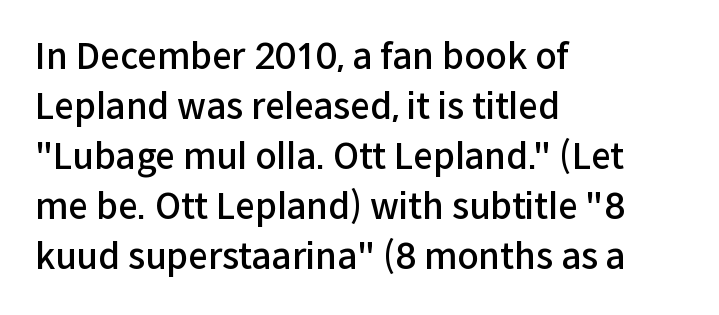
Q: Is the text bold? A: Semi-bold.
Q: Is the text italic (slanted)? A: No, it is upright.
Q: Is the typeface a serif or a sans-serif typeface? A: Sans-serif.
Q: Is the text underlined? A: No.
Q: How is the paragraph aligned? A: Left-aligned.
Q: Is the spacing between letters normal or unusually wide? A: Normal.
Q: Is the spacing between lines tight, normal or loose? A: Normal.
Q: Width (condensed, normal, or wide)? A: Normal.
Q: Stroke contrast? A: Low.
Q: x-height? A: Medium.
Q: Monospaced? A: No.
